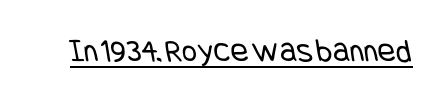
{"serif": "no", "bold": "no", "weight": "regular", "width": "condensed", "stroke_contrast": "low", "x_height": "large", "underline": "yes", "letter_spacing": "normal", "letter_spacing_em": 0.0, "glyph_px": 33}
